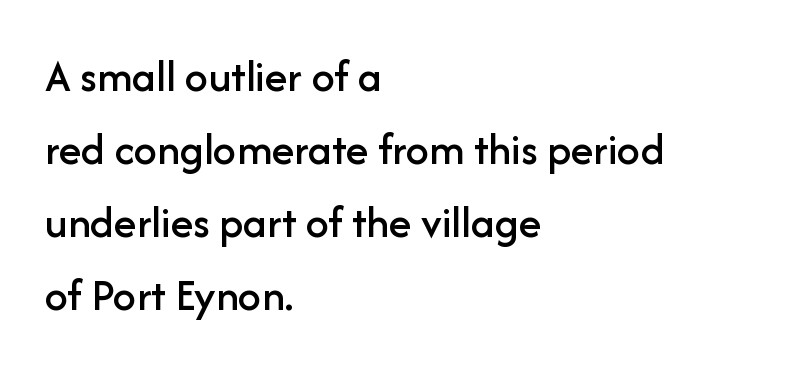
Q: Is the text italic (slanted)? A: No, it is upright.
Q: Is the typeface a serif or a sans-serif typeface? A: Sans-serif.
Q: Is the text underlined? A: No.
Q: How is the paragraph aligned? A: Left-aligned.
Q: Is the spacing between letters normal or unusually wide? A: Normal.
Q: Is the spacing between lines tight, normal or loose? A: Normal.
Q: Width (condensed, normal, or wide)? A: Normal.
Q: Stroke contrast? A: Low.
Q: x-height? A: Medium.
Q: Monospaced? A: No.
